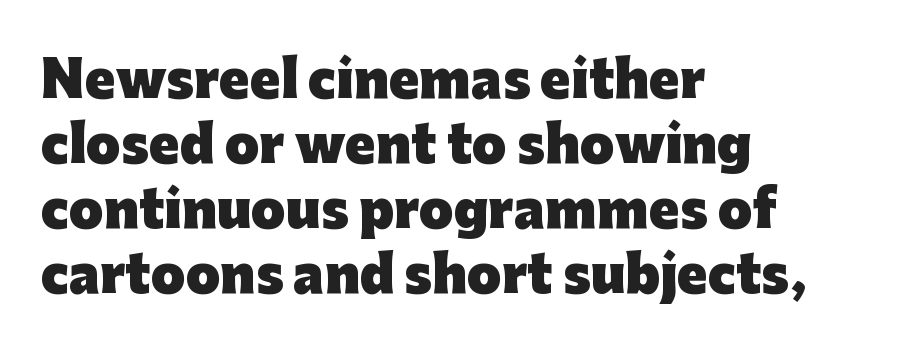
Proportional: the letters do not fall into vertical columns. Horizontal alignment here is leftward, the default for most running prose. Typesetter's note: full bold, strokes at maximum text heaviness. Each new line begins a customary step beneath the previous one. Rendered with straight, roman letterforms. The typeface chosen for these lines omits serifs.
